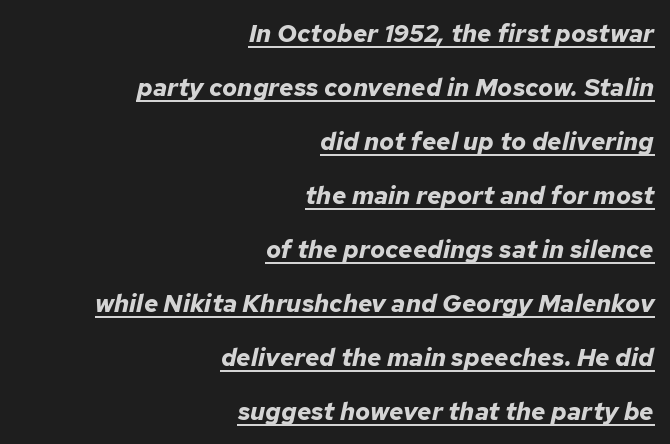
Q: Is the text bold? A: Yes.
Q: Is the text italic (slanted)? A: Yes, it leans right by about 12 degrees.
Q: Is the text underlined? A: Yes.
Q: How is the paragraph aligned? A: Right-aligned.
Q: Is the spacing between letters normal or unusually wide? A: Normal.
Q: Is the spacing between lines tight, normal or loose? A: Loose.
